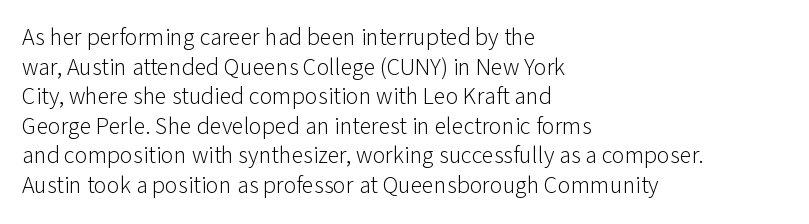
{"italic": "no", "bold": "no", "underline": "no", "align": "left", "line_spacing_ratio": 1.23, "letter_spacing": "normal", "letter_spacing_em": 0.0, "glyph_px": 24}
